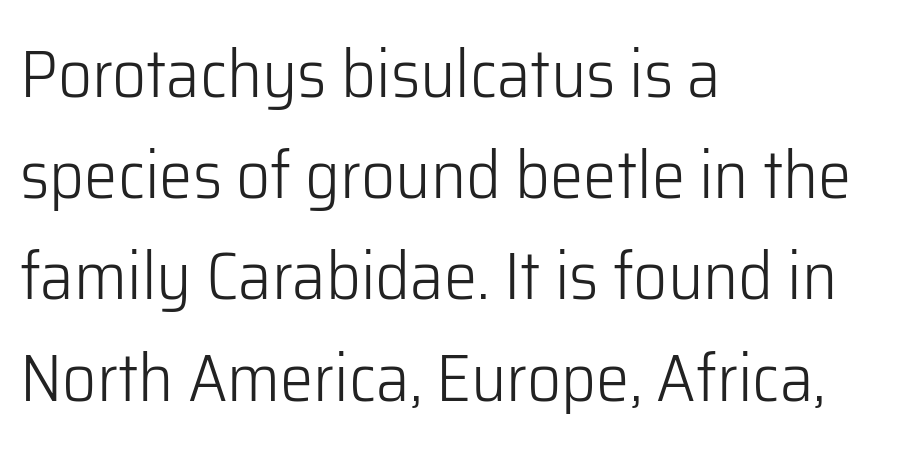
The image shows 67 px light sans-serif type, upright; set left-aligned, normal line spacing (1.51x), normal letter spacing, not underlined; low stroke contrast and a medium x-height.
